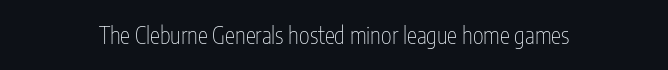
The image shows 23 px text type, upright; set centered, normal letter spacing, not underlined.
